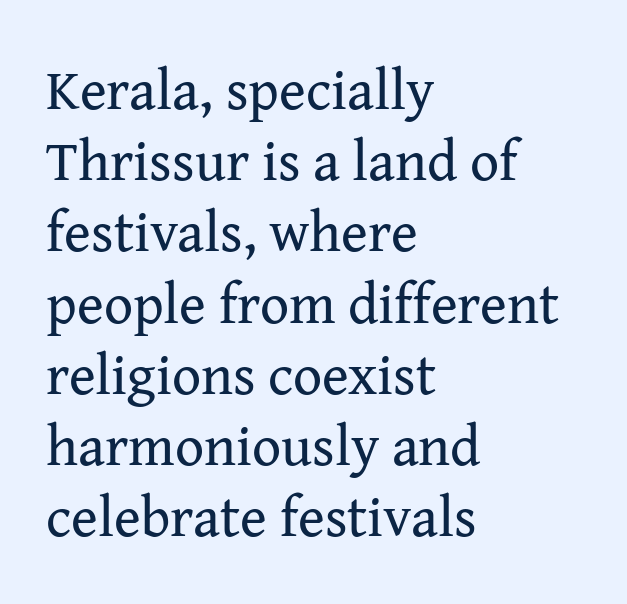
Q: Is the text bold? A: No.
Q: Is the text italic (slanted)? A: No, it is upright.
Q: Is the typeface a serif or a sans-serif typeface? A: Serif.
Q: Is the text underlined? A: No.
Q: How is the paragraph aligned? A: Left-aligned.
Q: Is the spacing between letters normal or unusually wide? A: Normal.
Q: Is the spacing between lines tight, normal or loose? A: Normal.
Q: Width (condensed, normal, or wide)? A: Normal.
Q: Stroke contrast? A: Medium.
Q: x-height? A: Medium.
Q: Monospaced? A: No.
